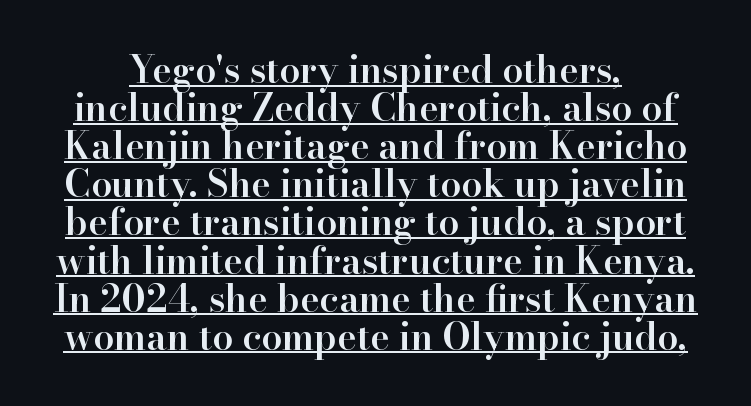
{"serif": "yes", "italic": "no", "bold": "semi", "weight": "semibold", "width": "normal", "stroke_contrast": "high", "x_height": "small", "monospaced": "no", "underline": "yes", "line_spacing": "tight", "line_spacing_ratio": 1.03, "letter_spacing": "normal", "letter_spacing_em": 0.0, "glyph_px": 37}
